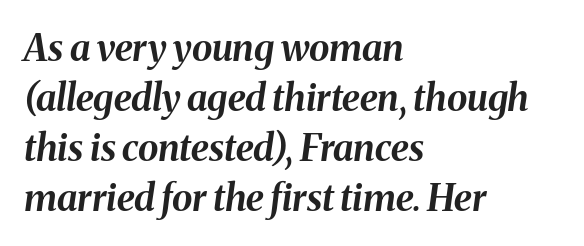
The image shows 37 px bold type, italic (leaning right); set left-aligned, normal line spacing (1.35x), normal letter spacing, not underlined; medium stroke contrast and a medium x-height.
